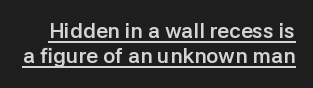
Q: Is the text bold? A: Yes.
Q: Is the text italic (slanted)? A: No, it is upright.
Q: Is the text underlined? A: Yes.
Q: Is the spacing between letters normal or unusually wide? A: Normal.
